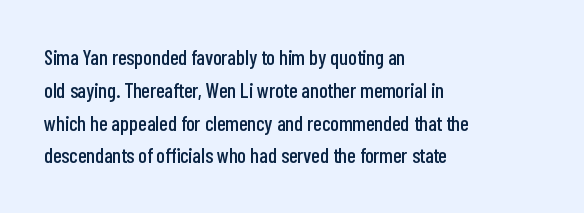
The image shows 21 px text type, upright; set left-aligned, normal line spacing (1.56x), normal letter spacing, not underlined.
